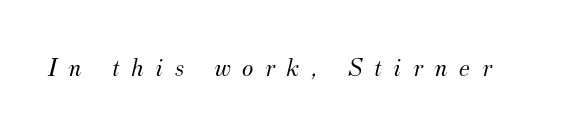
{"italic": "yes", "lean": "right", "slant_degrees": 12, "bold": "no", "underline": "no", "letter_spacing": "wide", "letter_spacing_em": 0.43, "glyph_px": 27}
